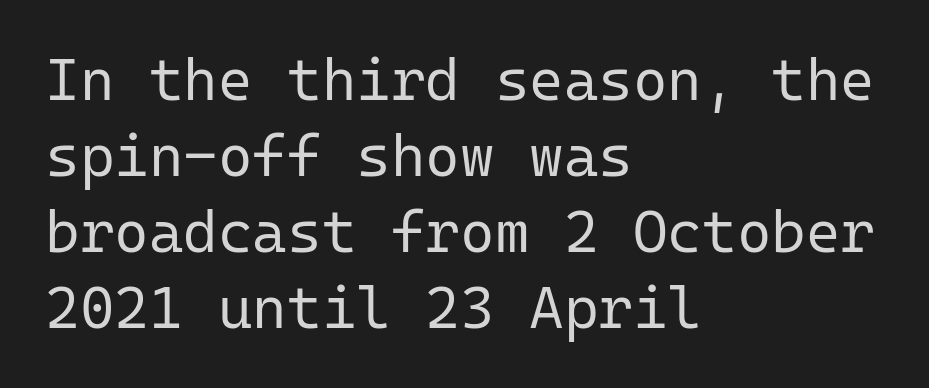
Q: Is the text bold? A: No.
Q: Is the text italic (slanted)? A: No, it is upright.
Q: Is the typeface a serif or a sans-serif typeface? A: Sans-serif.
Q: Is the text underlined? A: No.
Q: How is the paragraph aligned? A: Left-aligned.
Q: Is the spacing between letters normal or unusually wide? A: Normal.
Q: Is the spacing between lines tight, normal or loose? A: Normal.
Q: Width (condensed, normal, or wide)? A: Normal.
Q: Stroke contrast? A: Low.
Q: x-height? A: Medium.
Q: Monospaced? A: Yes.
